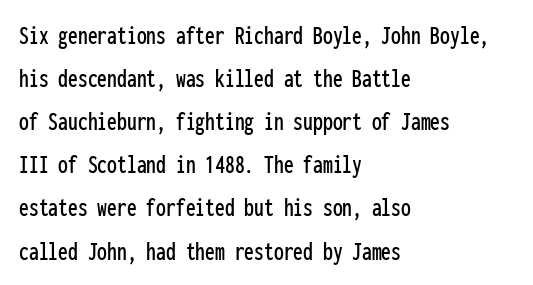
Q: Is the text italic (slanted)? A: No, it is upright.
Q: Is the typeface a serif or a sans-serif typeface? A: Sans-serif.
Q: Is the text underlined? A: No.
Q: How is the paragraph aligned? A: Left-aligned.
Q: Is the spacing between letters normal or unusually wide? A: Normal.
Q: Is the spacing between lines tight, normal or loose? A: Normal.
Q: Width (condensed, normal, or wide)? A: Condensed.
Q: Stroke contrast? A: Low.
Q: x-height? A: Medium.
Q: Monospaced? A: Yes.
